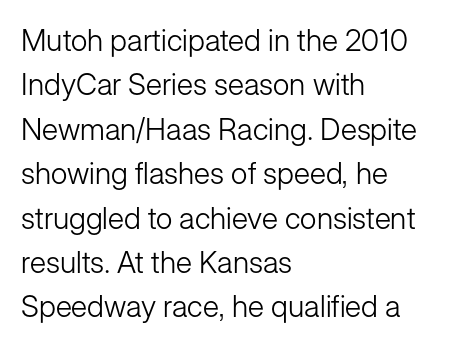
Check where the strokes stop: nothing finishes them off — pure sans. The rag falls on the right side of this text block. Posture: straight, roman, zero tilt. Bold? No — there's no thickening of the strokes. Each letter keeps its own natural width here, so spacing adapts to shape.
